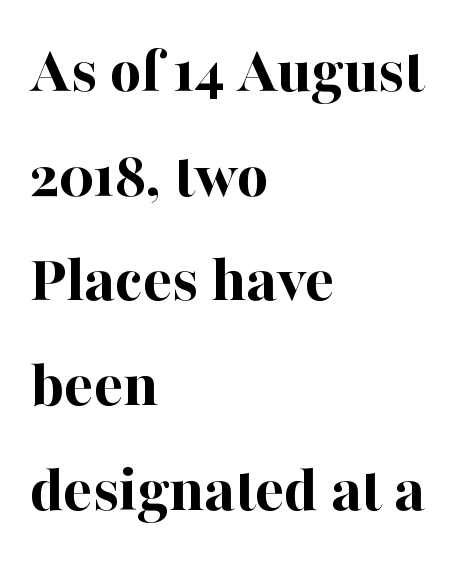
The image shows 68 px bold serif type, upright; set left-aligned, normal line spacing (1.54x), normal letter spacing, not underlined; high stroke contrast and a medium x-height.
